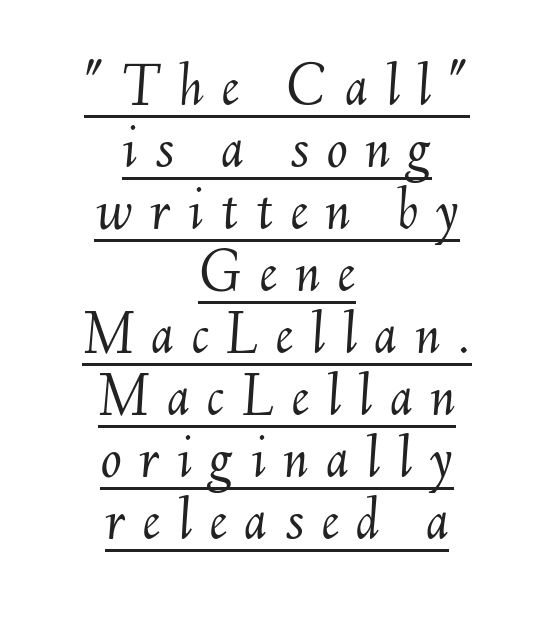
Q: Is the text bold? A: No.
Q: Is the text italic (slanted)? A: Yes, it leans right by about 6 degrees.
Q: Is the text underlined? A: Yes.
Q: How is the paragraph aligned? A: Centered.
Q: Is the spacing between letters normal or unusually wide? A: Unusually wide.
Q: Is the spacing between lines tight, normal or loose? A: Tight.
Q: Width (condensed, normal, or wide)? A: Normal.
Q: Stroke contrast? A: Medium.
Q: x-height? A: Small.
Q: Monospaced? A: No.
